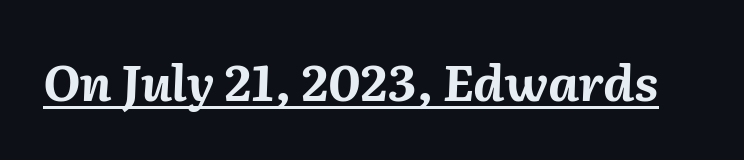
What decoration does the sample have? An underline. As a designer I'd log this as weight 700, bold. Characters are canted at an angle relative to the baseline's perpendicular. Proportional: the letters do not fall into vertical columns. Words appear dense and cohesive because spacing is normal.
